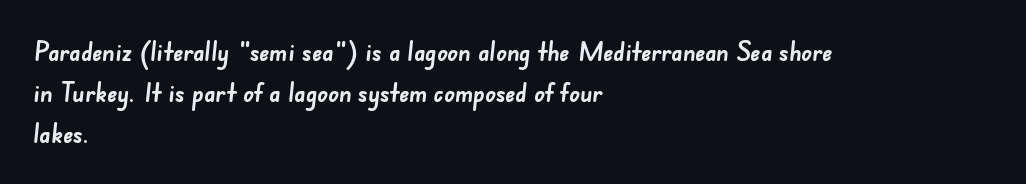
{"bold": "yes", "underline": "no", "align": "left", "line_spacing": "normal", "line_spacing_ratio": 1.57, "letter_spacing": "normal", "letter_spacing_em": 0.0, "glyph_px": 26}
